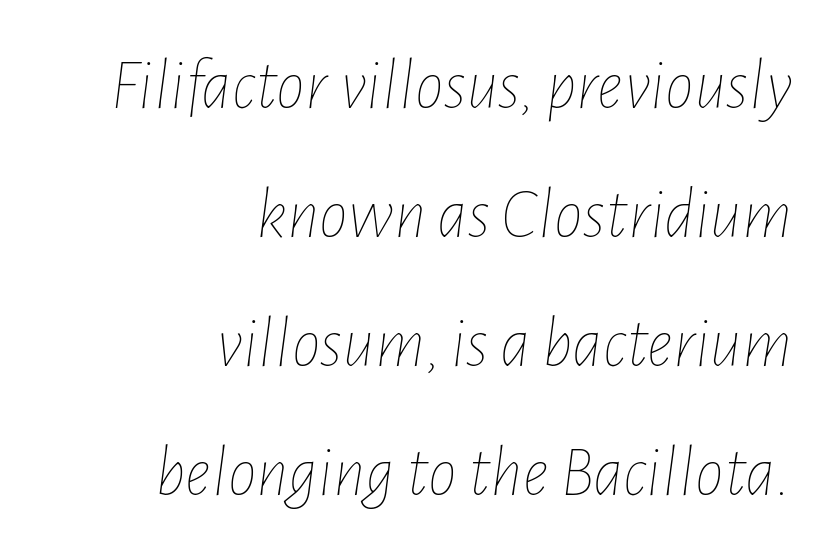
The image shows 72 px thin, condensed type, italic (leaning right); set right-aligned, line spacing 1.79x, normal letter spacing, not underlined; low stroke contrast and a medium x-height.
